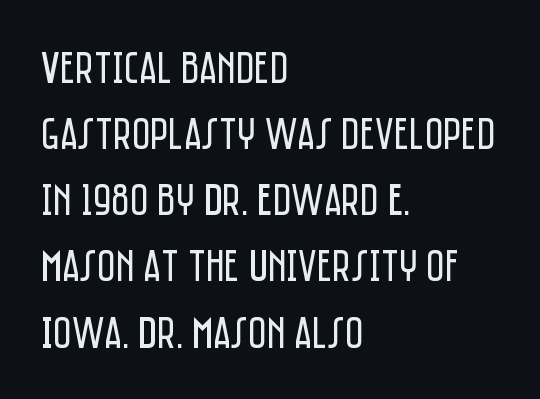
The image shows 45 px regular-weight, condensed sans-serif type, upright; set left-aligned, normal line spacing (1.47x), normal letter spacing, not underlined; low stroke contrast and a large x-height.
